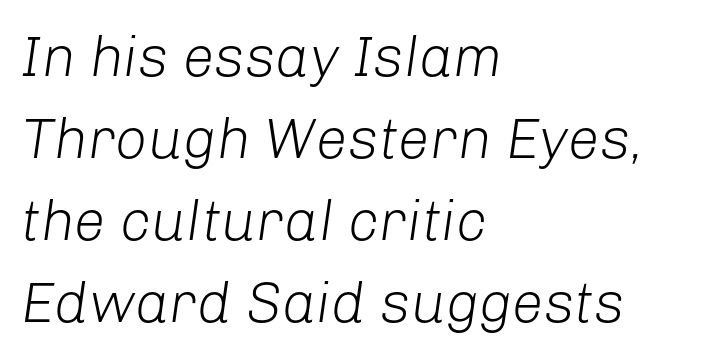
The image shows 57 px light type, italic (leaning right); set left-aligned, normal line spacing (1.44x), normal letter spacing, not underlined; low stroke contrast and a medium x-height.
